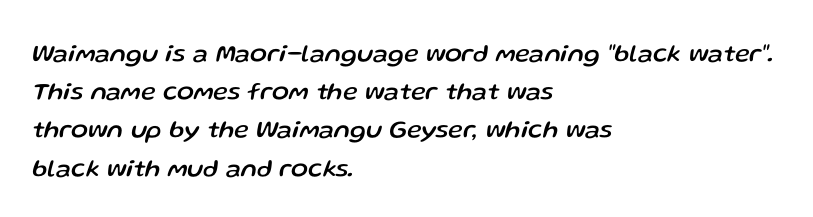
The paragraph has a hard left edge and a soft right edge. Vertical spacing — default. Would a proofreader flag this as italicized? Yes. The horizontal fit of the characters is conventional and even.
